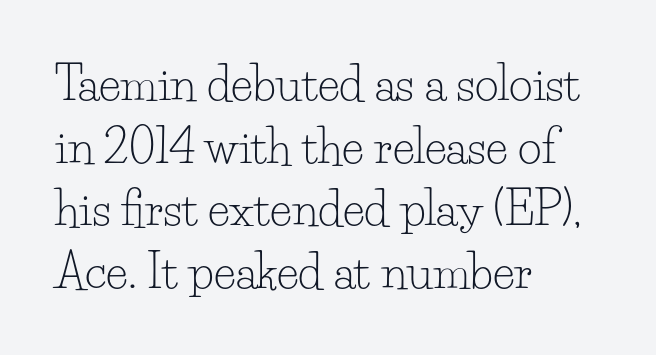
Q: Is the text bold? A: No.
Q: Is the text italic (slanted)? A: No, it is upright.
Q: Is the typeface a serif or a sans-serif typeface? A: Serif.
Q: Is the text underlined? A: No.
Q: How is the paragraph aligned? A: Left-aligned.
Q: Is the spacing between letters normal or unusually wide? A: Normal.
Q: Is the spacing between lines tight, normal or loose? A: Normal.
Q: Width (condensed, normal, or wide)? A: Normal.
Q: Stroke contrast? A: Low.
Q: x-height? A: Small.
Q: Monospaced? A: No.
